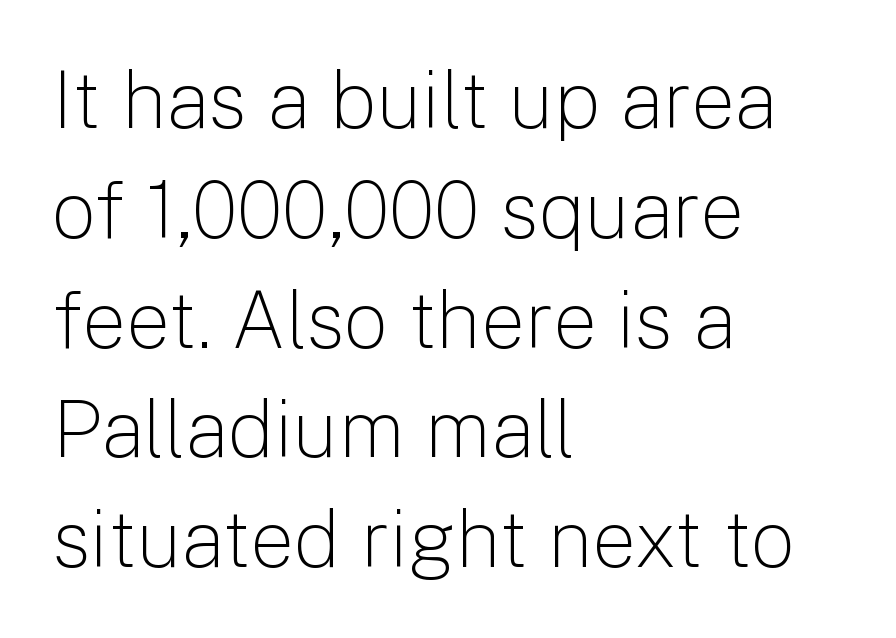
The image shows 79 px light sans-serif type, upright; set left-aligned, normal line spacing (1.39x), normal letter spacing, not underlined; low stroke contrast and a medium x-height.
